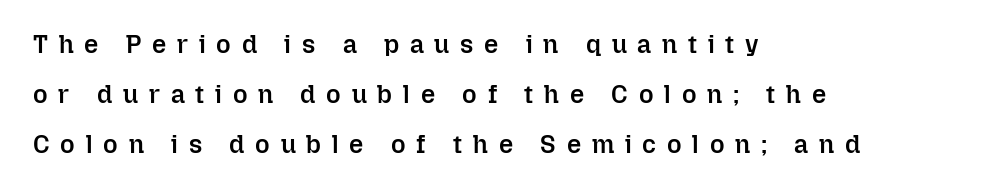
The image shows 25 px text type, upright; set left-aligned, loose line spacing (2.01x), unusually wide letter spacing (+0.43 em), not underlined.
